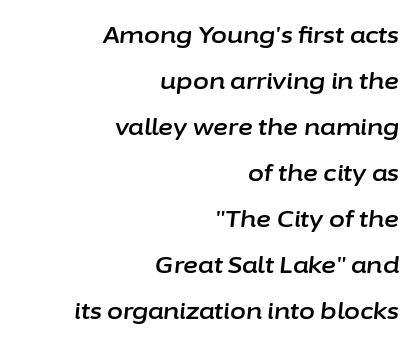
{"italic": "yes", "lean": "right", "slant_degrees": 6, "underline": "no", "align": "right", "line_spacing": "loose", "line_spacing_ratio": 2.0, "letter_spacing": "normal", "letter_spacing_em": 0.0, "glyph_px": 23}
